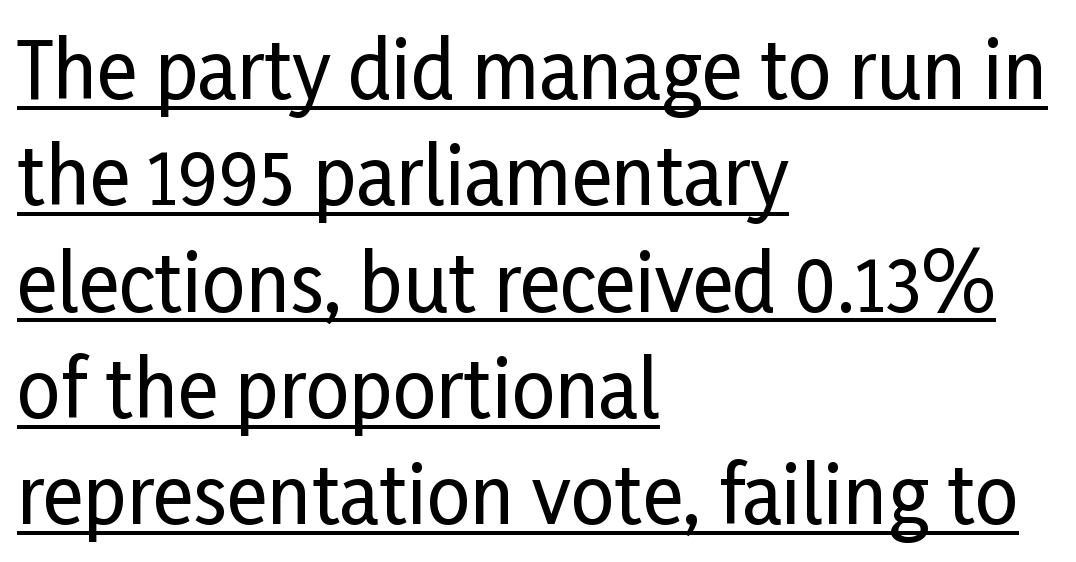
{"serif": "no", "italic": "no", "width": "condensed", "stroke_contrast": "low", "x_height": "medium", "monospaced": "no", "underline": "yes", "align": "left", "line_spacing": "normal", "line_spacing_ratio": 1.38, "letter_spacing": "normal", "letter_spacing_em": 0.0, "glyph_px": 77}
